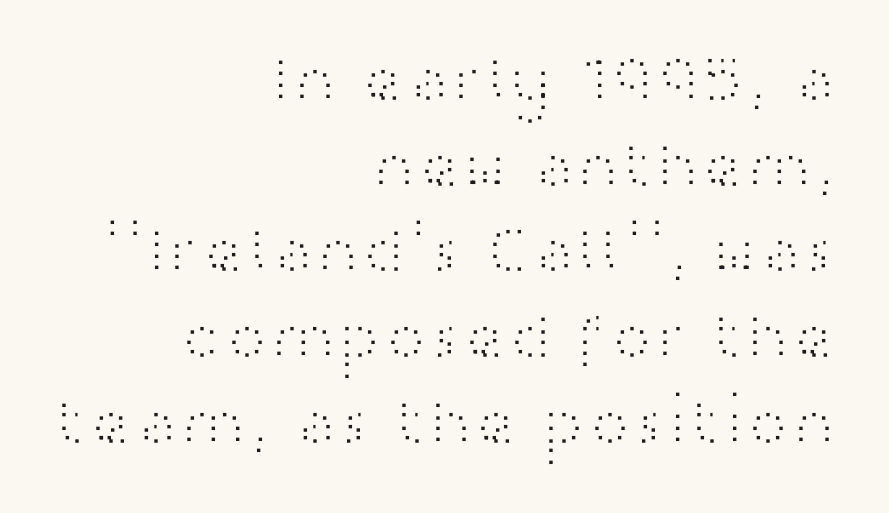
Q: Is the text bold? A: No.
Q: Is the text italic (slanted)? A: No, it is upright.
Q: Is the typeface a serif or a sans-serif typeface? A: Sans-serif.
Q: Is the text underlined? A: No.
Q: How is the paragraph aligned? A: Right-aligned.
Q: Is the spacing between letters normal or unusually wide? A: Normal.
Q: Is the spacing between lines tight, normal or loose? A: Normal.
Q: Width (condensed, normal, or wide)? A: Wide.
Q: Stroke contrast? A: High.
Q: x-height? A: Medium.
Q: Monospaced? A: No.
